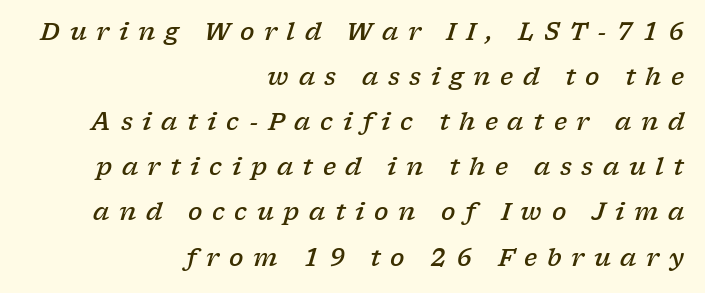
{"italic": "yes", "lean": "right", "slant_degrees": 17, "bold": "semi", "underline": "no", "align": "right", "line_spacing_ratio": 1.88, "letter_spacing": "wide", "letter_spacing_em": 0.4, "glyph_px": 24}
